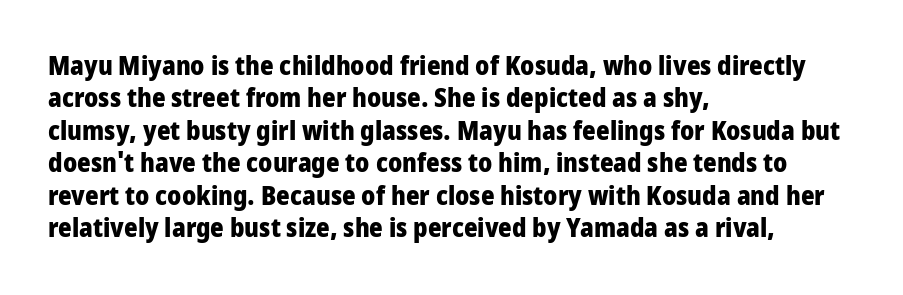
{"italic": "no", "bold": "yes", "underline": "no", "align": "left", "line_spacing": "normal", "line_spacing_ratio": 1.25, "letter_spacing": "normal", "letter_spacing_em": 0.0, "glyph_px": 26}
